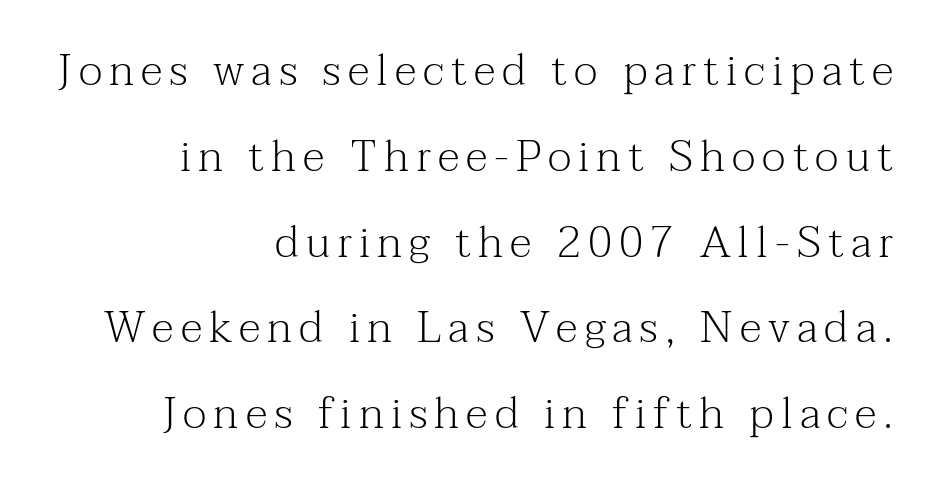
The image shows 44 px light serif type, upright; set right-aligned, loose line spacing (1.95x), not underlined; medium stroke contrast and a medium x-height.
